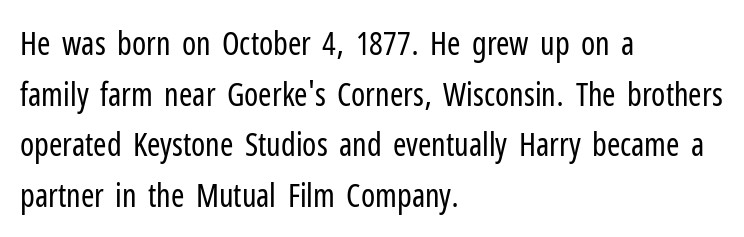
Q: Is the text bold? A: No.
Q: Is the text italic (slanted)? A: No, it is upright.
Q: Is the typeface a serif or a sans-serif typeface? A: Sans-serif.
Q: Is the text underlined? A: No.
Q: How is the paragraph aligned? A: Left-aligned.
Q: Is the spacing between letters normal or unusually wide? A: Normal.
Q: Is the spacing between lines tight, normal or loose? A: Normal.
Q: Width (condensed, normal, or wide)? A: Condensed.
Q: Stroke contrast? A: Low.
Q: x-height? A: Medium.
Q: Monospaced? A: No.
